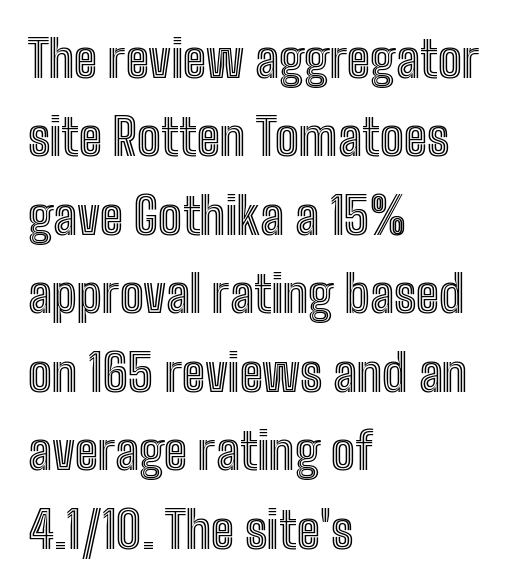
The image shows 50 px condensed type, upright; set left-aligned, normal line spacing (1.57x), normal letter spacing, not underlined; a medium x-height.
